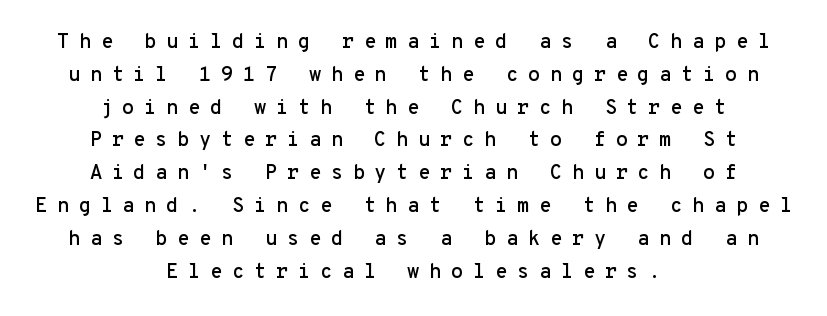
Q: Is the text italic (slanted)? A: No, it is upright.
Q: Is the text underlined? A: No.
Q: How is the paragraph aligned? A: Centered.
Q: Is the spacing between letters normal or unusually wide? A: Unusually wide.
Q: Is the spacing between lines tight, normal or loose? A: Normal.
